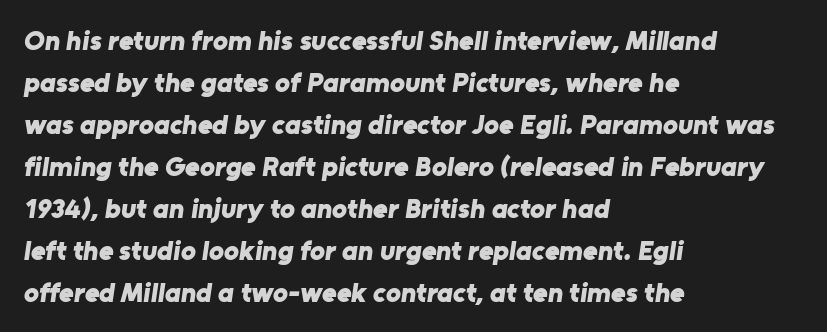
Q: Is the text bold? A: Yes.
Q: Is the typeface a serif or a sans-serif typeface? A: Sans-serif.
Q: Is the text underlined? A: No.
Q: How is the paragraph aligned? A: Left-aligned.
Q: Is the spacing between letters normal or unusually wide? A: Normal.
Q: Is the spacing between lines tight, normal or loose? A: Normal.
Q: Width (condensed, normal, or wide)? A: Normal.
Q: Stroke contrast? A: Low.
Q: x-height? A: Medium.
Q: Monospaced? A: No.
